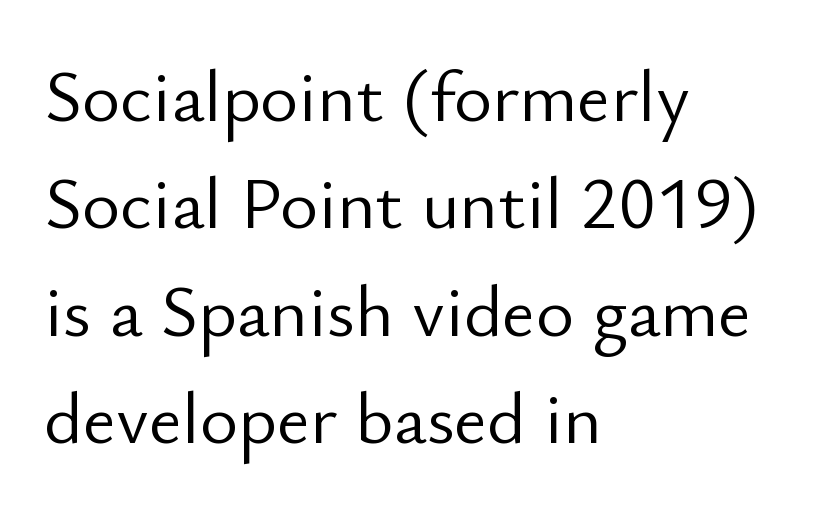
{"serif": "no", "italic": "no", "bold": "no", "weight": "light", "width": "normal", "stroke_contrast": "low", "x_height": "small", "monospaced": "no", "underline": "no", "align": "left", "line_spacing": "normal", "line_spacing_ratio": 1.47, "letter_spacing": "normal", "letter_spacing_em": 0.0, "glyph_px": 73}
